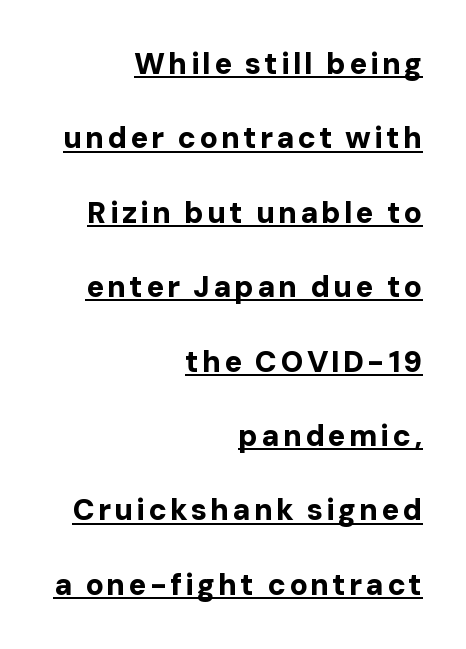
The letters advance in unequal steps, a hallmark of proportional type. Pretty heavy lettering here — definitely bold. Whoever set this chose breathing room over compactness in the vertical rhythm. The passage shown is typeset with a sans-serif family. In designer terms, the underline attribute is active on this setting. The typography opts for an upright posture over an oblique one.
